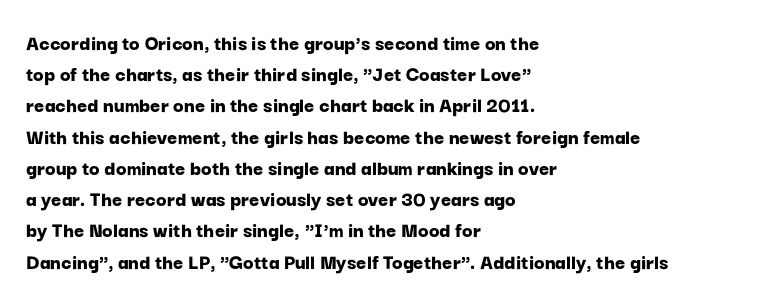
The image shows 22 px bold type, upright; set left-aligned, normal line spacing (1.42x), normal letter spacing, not underlined.
